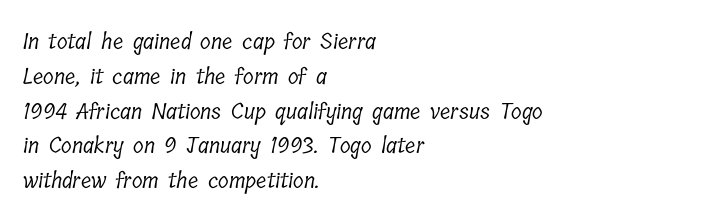
The strokes carry an ordinary text weight at most. Between one letter and the next there's only the usual sliver of space. Bare-footed words on every line. Every row of glyphs begins at an identical x-position on the left. Notice how descenders clear the ascenders below comfortably — that's standard leading.
